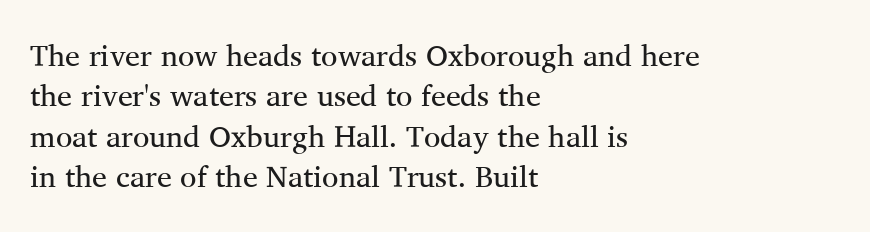
Q: Is the text bold? A: No.
Q: Is the text italic (slanted)? A: No, it is upright.
Q: Is the typeface a serif or a sans-serif typeface? A: Serif.
Q: Is the text underlined? A: No.
Q: How is the paragraph aligned? A: Left-aligned.
Q: Is the spacing between letters normal or unusually wide? A: Normal.
Q: Is the spacing between lines tight, normal or loose? A: Normal.
Q: Width (condensed, normal, or wide)? A: Normal.
Q: Stroke contrast? A: Medium.
Q: x-height? A: Medium.
Q: Monospaced? A: No.
